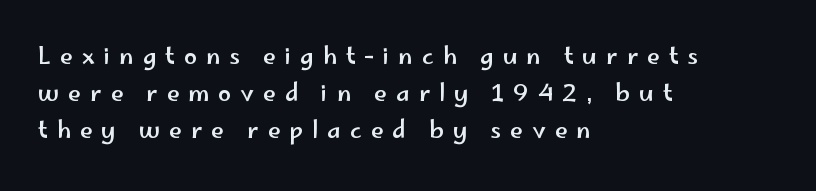
Q: Is the text italic (slanted)? A: No, it is upright.
Q: Is the text underlined? A: No.
Q: How is the paragraph aligned? A: Left-aligned.
Q: Is the spacing between letters normal or unusually wide? A: Unusually wide.
Q: Is the spacing between lines tight, normal or loose? A: Normal.
